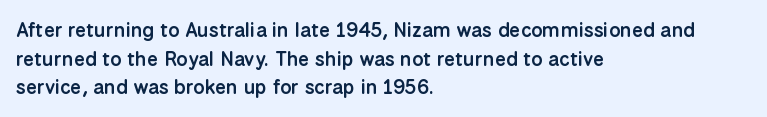
The image shows 20 px text type, upright; set left-aligned, normal line spacing (1.43x), normal letter spacing, not underlined.
